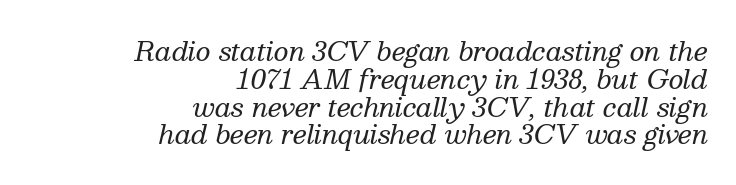
Italic: yes, the glyphs are oblique. The strokes are not fattened; the text isn't bold. Caption: multi-line text, flush right, ragged left. The string is rendered with underlining switched off.
